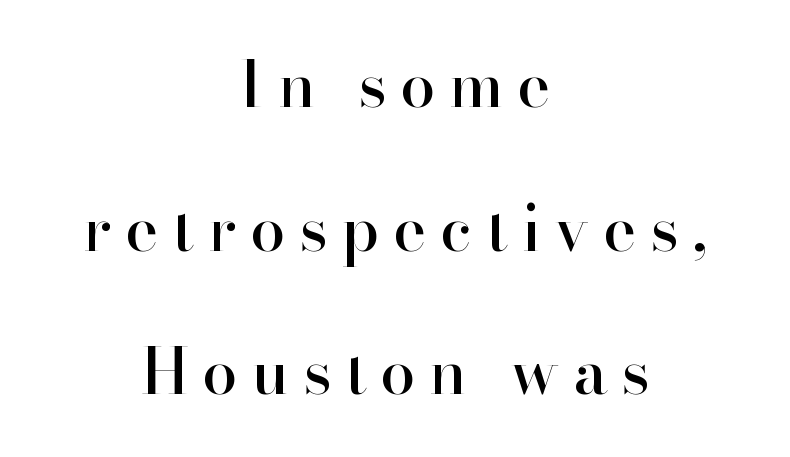
The image shows 63 px serif type, upright; set centered, loose line spacing (2.28x), unusually wide letter spacing (+0.22 em), not underlined; high stroke contrast and a small x-height.
